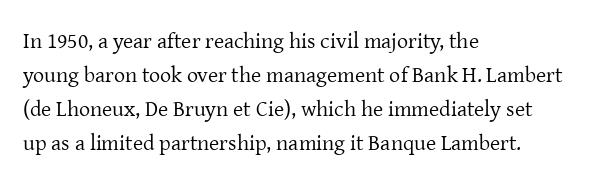
{"italic": "no", "bold": "no", "underline": "no", "align": "left", "line_spacing": "normal", "line_spacing_ratio": 1.55, "letter_spacing": "normal", "letter_spacing_em": 0.0, "glyph_px": 22}
